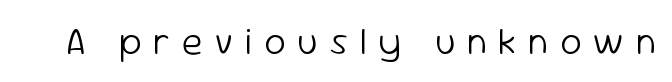
Q: Is the text bold? A: No.
Q: Is the text italic (slanted)? A: No, it is upright.
Q: Is the typeface a serif or a sans-serif typeface? A: Sans-serif.
Q: Is the text underlined? A: No.
Q: Is the spacing between letters normal or unusually wide? A: Unusually wide.
Q: Width (condensed, normal, or wide)? A: Normal.
Q: Stroke contrast? A: Low.
Q: x-height? A: Medium.
Q: Monospaced? A: No.
